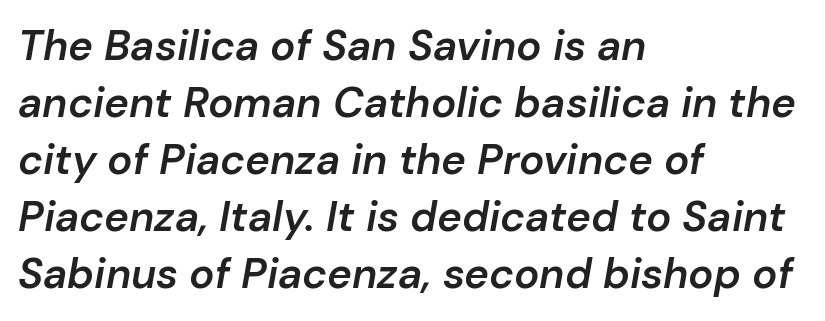
The image shows 42 px semibold type, italic (leaning right); set left-aligned, normal line spacing (1.36x), normal letter spacing, not underlined; low stroke contrast and a medium x-height.
